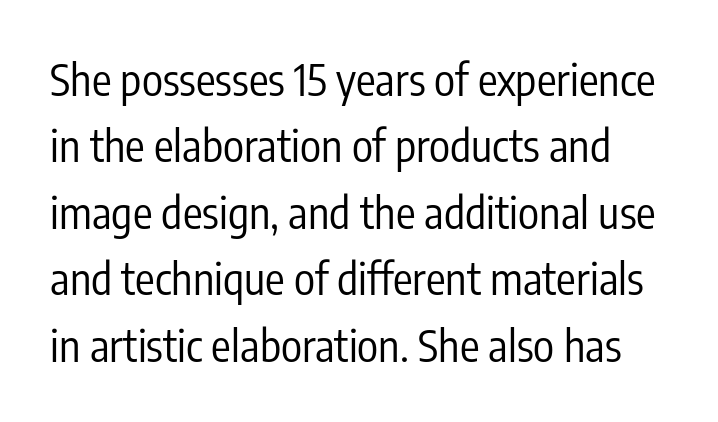
Q: Is the text bold? A: No.
Q: Is the text italic (slanted)? A: No, it is upright.
Q: Is the typeface a serif or a sans-serif typeface? A: Sans-serif.
Q: Is the text underlined? A: No.
Q: Is the spacing between letters normal or unusually wide? A: Normal.
Q: Is the spacing between lines tight, normal or loose? A: Normal.
Q: Width (condensed, normal, or wide)? A: Condensed.
Q: Stroke contrast? A: Low.
Q: x-height? A: Medium.
Q: Monospaced? A: No.
